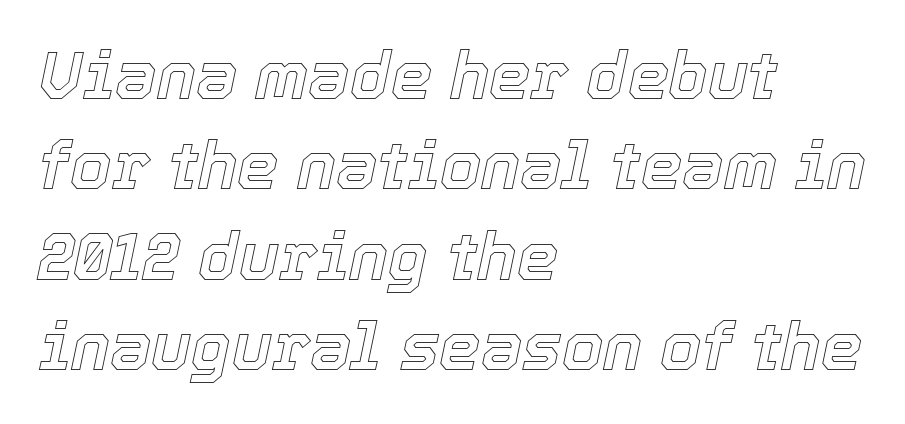
{"italic": "yes", "lean": "right", "slant_degrees": 12, "width": "normal", "x_height": "medium", "monospaced": "no", "underline": "no", "align": "left", "line_spacing": "normal", "line_spacing_ratio": 1.37, "letter_spacing": "normal", "letter_spacing_em": 0.0, "glyph_px": 66}
